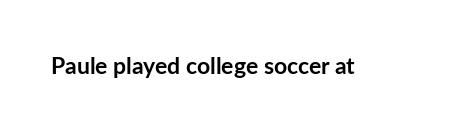
Q: Is the text bold? A: Yes.
Q: Is the text italic (slanted)? A: No, it is upright.
Q: Is the text underlined? A: No.
Q: Is the spacing between letters normal or unusually wide? A: Normal.
